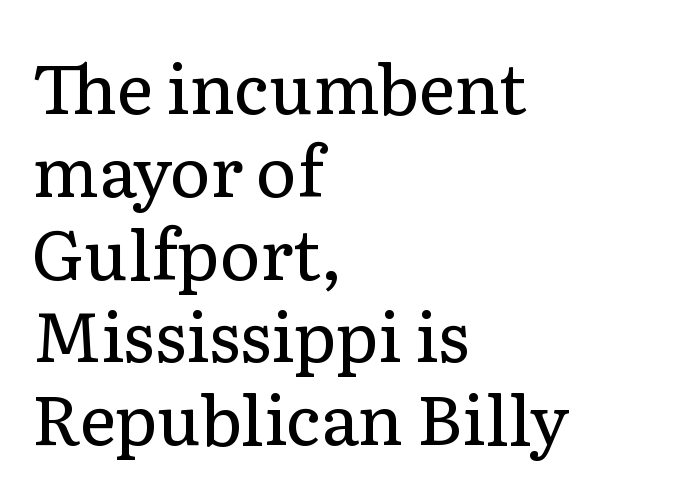
Q: Is the text bold? A: No.
Q: Is the text italic (slanted)? A: No, it is upright.
Q: Is the typeface a serif or a sans-serif typeface? A: Serif.
Q: Is the text underlined? A: No.
Q: How is the paragraph aligned? A: Left-aligned.
Q: Is the spacing between letters normal or unusually wide? A: Normal.
Q: Width (condensed, normal, or wide)? A: Normal.
Q: Stroke contrast? A: Low.
Q: x-height? A: Medium.
Q: Monospaced? A: No.
